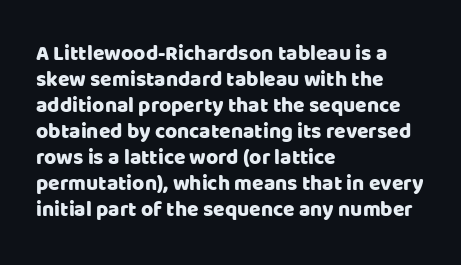
{"italic": "no", "underline": "no", "align": "left", "line_spacing_ratio": 1.24, "letter_spacing": "normal", "letter_spacing_em": 0.0, "glyph_px": 21}
